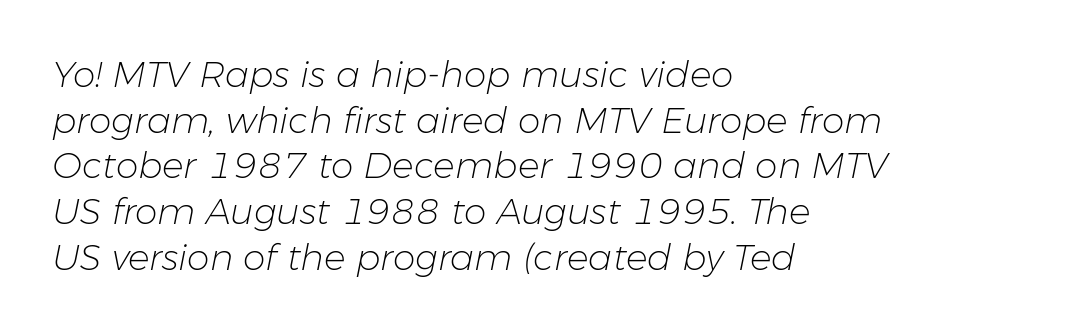
The image shows 36 px light type, italic (leaning right); set left-aligned, normal line spacing (1.27x), normal letter spacing, not underlined; low stroke contrast and a medium x-height.
